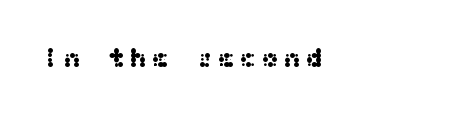
Posture: straight, roman, zero tilt. Only glyphs here, with clear space below each row. Nothing sits at the stroke ends, so this counts as sans-serif. The rag falls on the right side of this text block.
